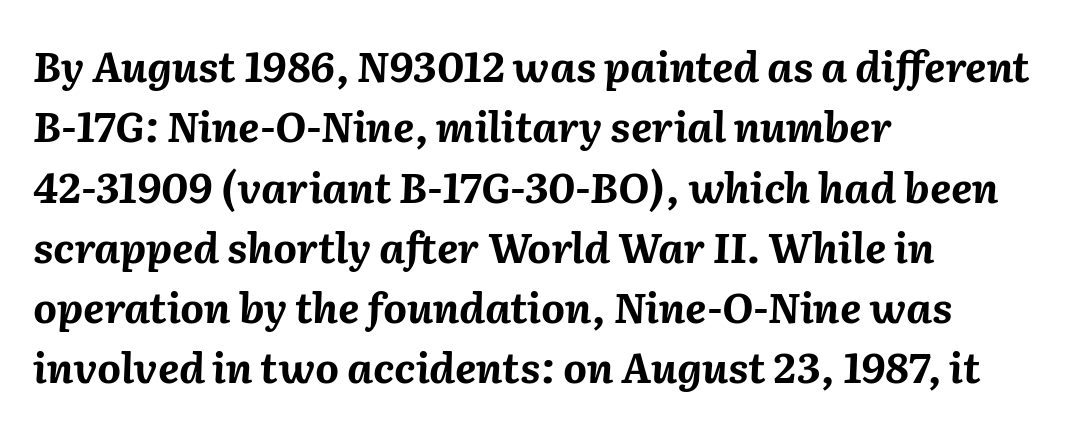
The image shows 41 px bold type, italic (leaning right); set left-aligned, normal line spacing (1.47x), normal letter spacing, not underlined; medium stroke contrast and a medium x-height.
